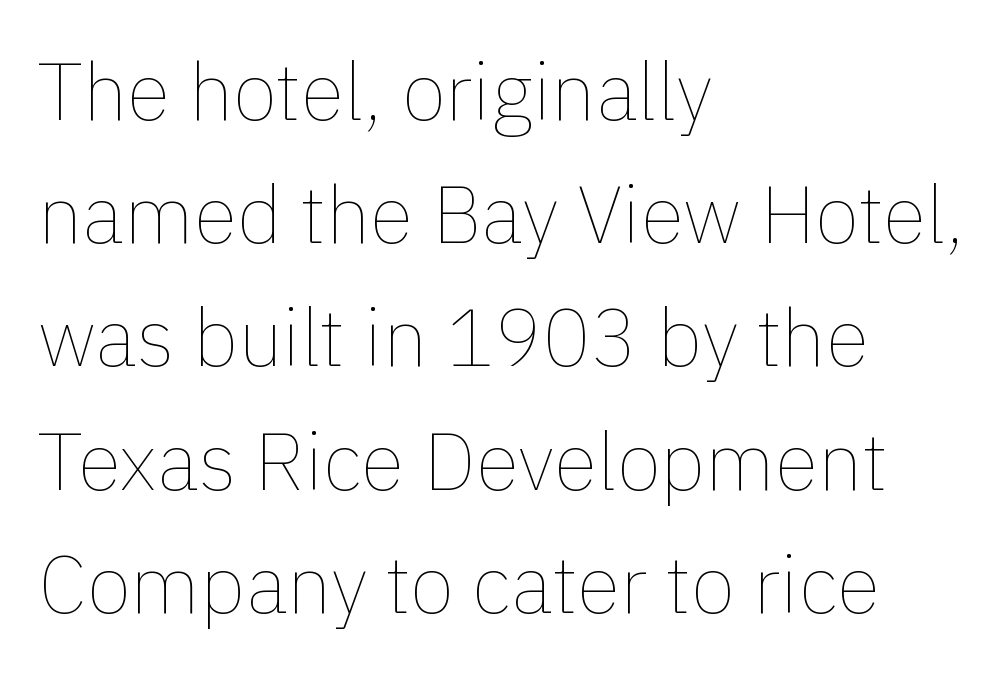
Q: Is the text bold? A: No.
Q: Is the text italic (slanted)? A: No, it is upright.
Q: Is the text underlined? A: No.
Q: How is the paragraph aligned? A: Left-aligned.
Q: Is the spacing between letters normal or unusually wide? A: Normal.
Q: Is the spacing between lines tight, normal or loose? A: Normal.
Q: Width (condensed, normal, or wide)? A: Normal.
Q: x-height? A: Medium.
Q: Monospaced? A: No.
